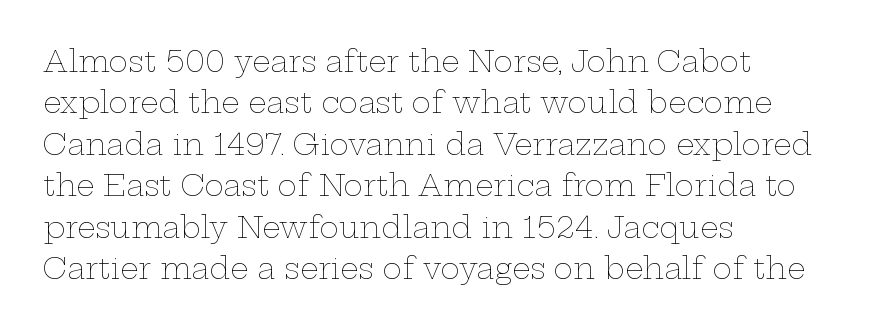
Q: Is the text bold? A: No.
Q: Is the text italic (slanted)? A: No, it is upright.
Q: Is the text underlined? A: No.
Q: How is the paragraph aligned? A: Left-aligned.
Q: Is the spacing between letters normal or unusually wide? A: Normal.
Q: Is the spacing between lines tight, normal or loose? A: Normal.
Q: Width (condensed, normal, or wide)? A: Wide.
Q: Stroke contrast? A: Low.
Q: x-height? A: Medium.
Q: Monospaced? A: No.
